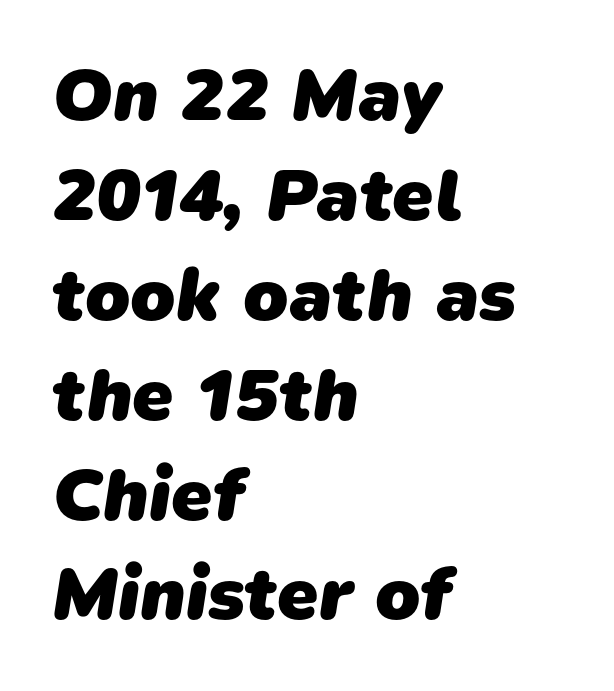
The text was rendered using a sans face with plain stroke endings. Between one letter and the next there's only the usual sliver of space. You could not count columns in this text — the font is proportionally spaced. Teacher's note: observe the even left margin — that is flush-left alignment. Bare-footed words on every line. The typesetting leans heavy: a genuine bold.
